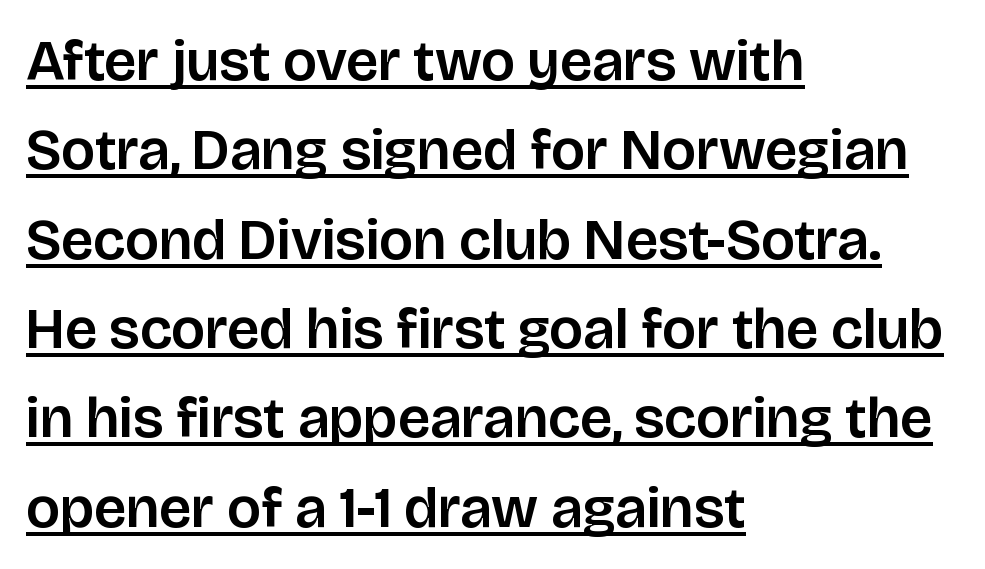
The image shows 58 px sans-serif type, upright; set left-aligned, normal line spacing (1.54x), normal letter spacing, underlined; low stroke contrast and a large x-height.
